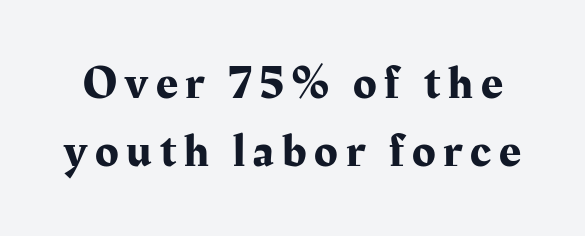
The image shows 48 px serif type, upright; set normal line spacing (1.42x), not underlined; medium stroke contrast and a medium x-height.
